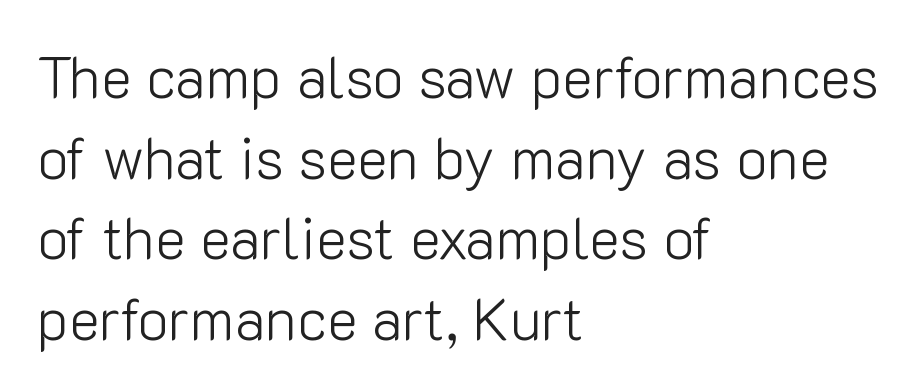
Tracking value appears to be zero — textbook default spacing. No extra ink here — the face is not bold. Is this a fixed-width face? No — the glyphs have proportional, varying widths. The line-height multiplier appears to be the usual default. Nope, no serifs anywhere on these letters. Descenders hang freely into open space.
